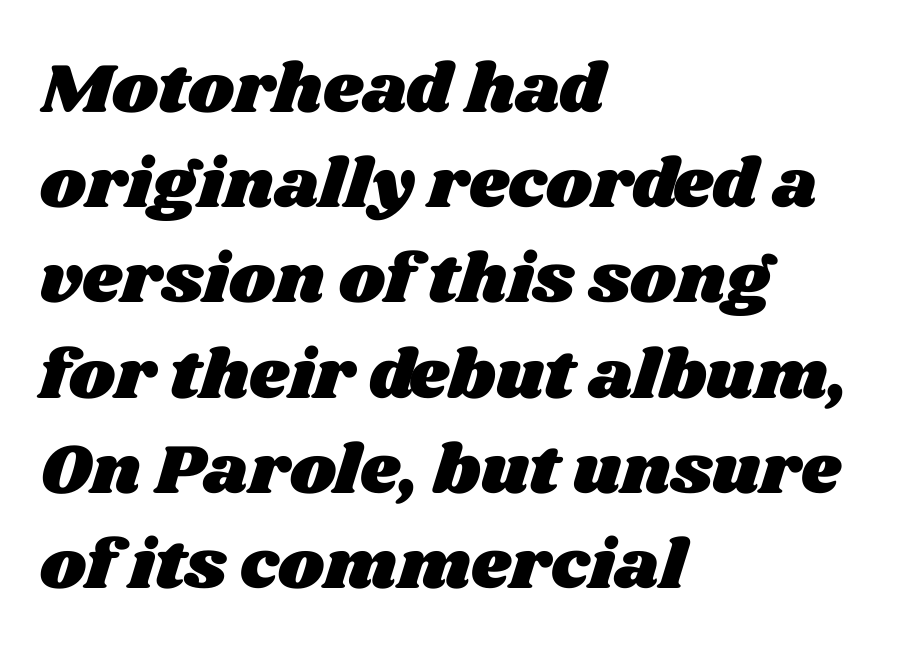
{"width": "wide", "stroke_contrast": "medium", "x_height": "large", "monospaced": "no", "underline": "no", "align": "left", "line_spacing": "normal", "line_spacing_ratio": 1.36, "letter_spacing": "normal", "letter_spacing_em": 0.0, "glyph_px": 70}
